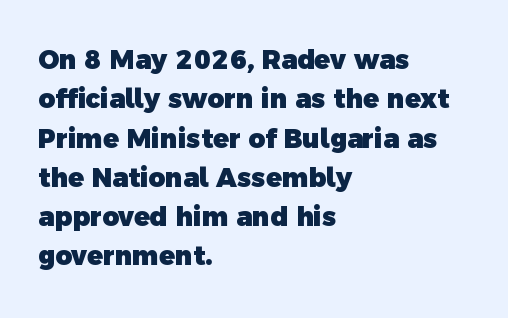
{"bold": "yes", "underline": "no", "align": "left", "line_spacing": "normal", "line_spacing_ratio": 1.51, "letter_spacing": "normal", "letter_spacing_em": 0.0, "glyph_px": 26}
